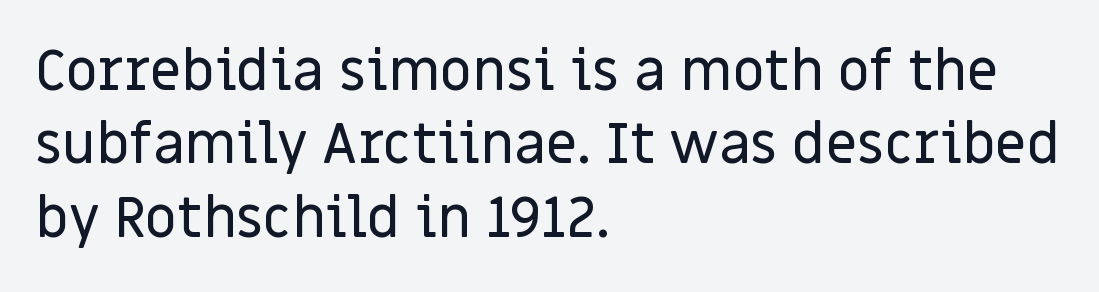
Characters remain perfectly vertical along every line. Character widths vary here, with narrow letters taking less room than wide ones. Students, observe: this is what conventionally led text looks like. In CSS terms this would be text-align: left. Examine the stroke ends and you'll find no serifs. The strip under each line holds only bare page.
